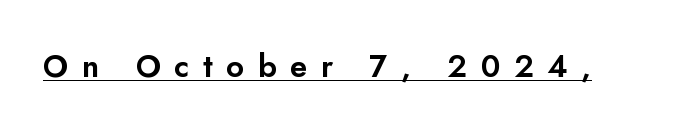
Each letter keeps its own natural width here, so spacing adapts to shape. Ordinary non-slanted type is in use. Short note: letters widely spaced. Notice how a bar underscores the lettering throughout.
